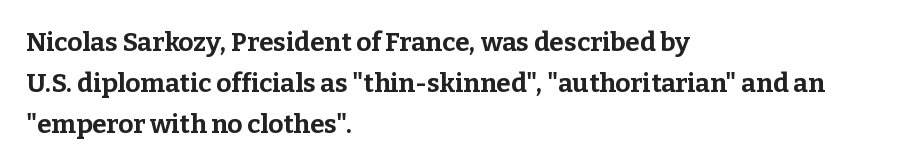
Q: Is the text bold? A: Yes.
Q: Is the text italic (slanted)? A: No, it is upright.
Q: Is the text underlined? A: No.
Q: How is the paragraph aligned? A: Left-aligned.
Q: Is the spacing between letters normal or unusually wide? A: Normal.
Q: Is the spacing between lines tight, normal or loose? A: Normal.
